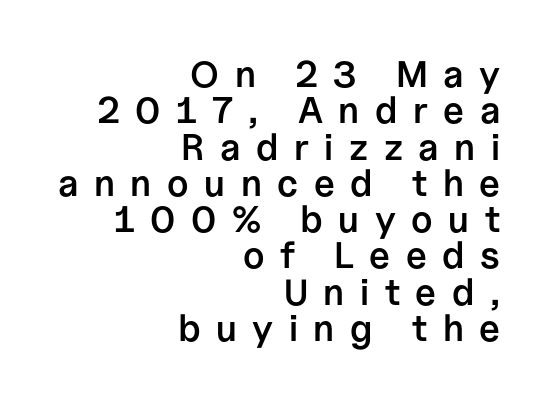
Q: Is the text bold? A: Semi-bold.
Q: Is the text italic (slanted)? A: No, it is upright.
Q: Is the typeface a serif or a sans-serif typeface? A: Sans-serif.
Q: Is the text underlined? A: No.
Q: How is the paragraph aligned? A: Right-aligned.
Q: Is the spacing between letters normal or unusually wide? A: Unusually wide.
Q: Is the spacing between lines tight, normal or loose? A: Tight.
Q: Width (condensed, normal, or wide)? A: Normal.
Q: Stroke contrast? A: Low.
Q: x-height? A: Medium.
Q: Monospaced? A: No.
